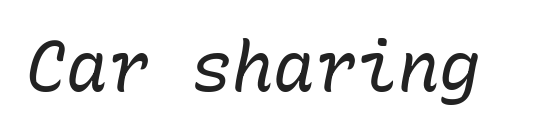
{"italic": "yes", "lean": "right", "slant_degrees": 10, "bold": "no", "weight": "regular", "width": "normal", "stroke_contrast": "low", "x_height": "medium", "monospaced": "yes", "underline": "no", "letter_spacing": "normal", "letter_spacing_em": 0.0, "glyph_px": 69}
